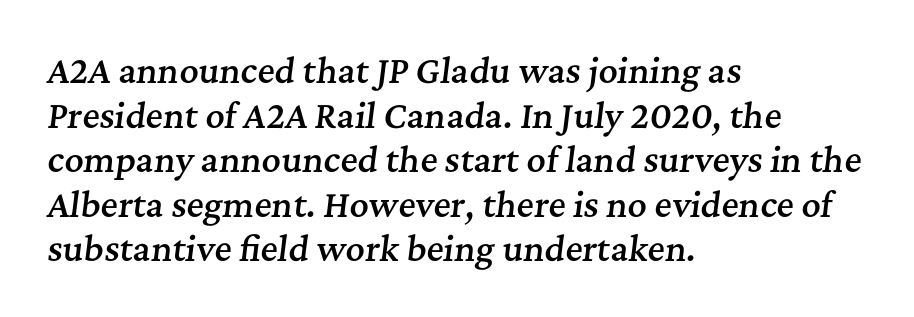
{"serif": "yes", "italic": "yes", "lean": "right", "slant_degrees": 7, "bold": "semi", "weight": "semibold", "width": "normal", "stroke_contrast": "medium", "x_height": "medium", "monospaced": "no", "underline": "no", "align": "left", "line_spacing": "normal", "line_spacing_ratio": 1.35, "letter_spacing": "normal", "letter_spacing_em": 0.0, "glyph_px": 33}
